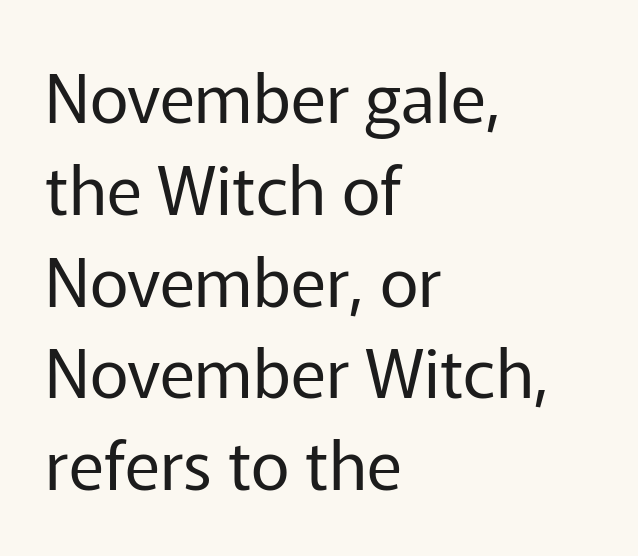
The image shows 67 px regular-weight sans-serif type, upright; set left-aligned, normal line spacing (1.37x), normal letter spacing, not underlined; low stroke contrast and a medium x-height.
